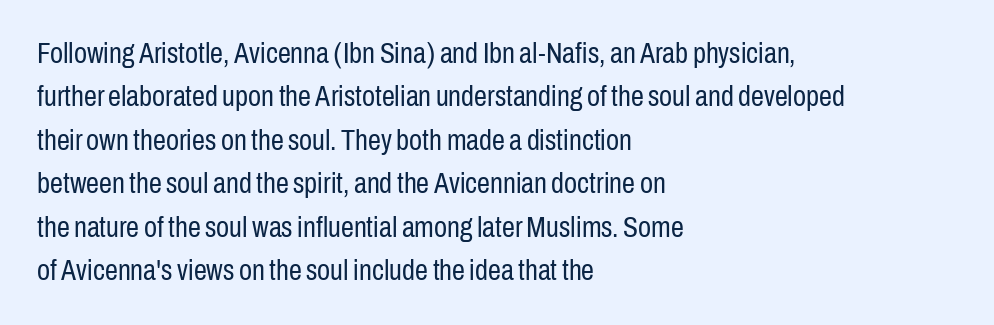
The image shows 29 px regular-weight, condensed sans-serif type, upright; set left-aligned, normal line spacing (1.5x), normal letter spacing, not underlined; low stroke contrast and a medium x-height.
